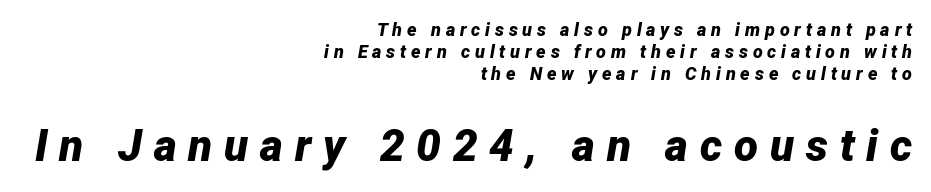
The image shows 44 px bold type, italic (leaning right); set right-aligned, line spacing 1.22x, unusually wide letter spacing (+0.27 em), not underlined; the second (bottom) block is 2.44x larger; low stroke contrast and a medium x-height.
